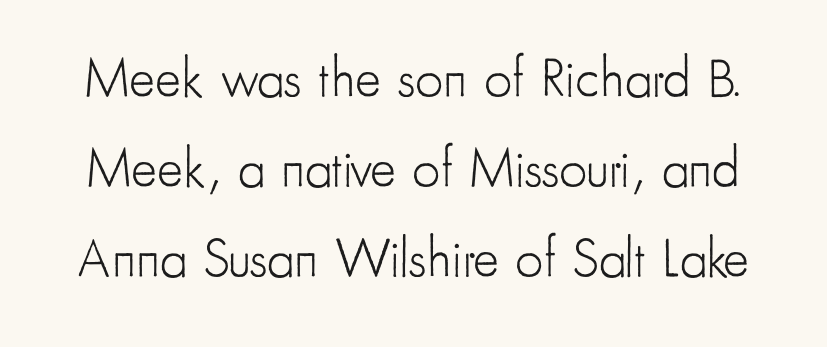
The gaps between neighbouring characters are ordinary and unremarkable. The gap between lines stays unmarked. Every stem runs plumb, perpendicular to the baseline. No feet cap the strokes, marking this as sans-serif type. Is this a fixed-width face? No — the glyphs have proportional, varying widths.
